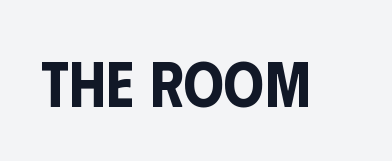
The image shows 64 px condensed sans-serif type, upright; set normal letter spacing, not underlined; low stroke contrast and a large x-height.
